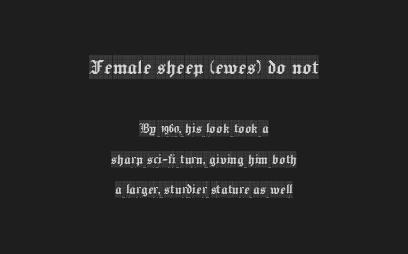
Q: Is the text italic (slanted)? A: No, it is upright.
Q: Is the text underlined? A: No.
Q: How is the paragraph aligned? A: Centered.
Q: Is the spacing between letters normal or unusually wide? A: Normal.
Q: Is the spacing between lines tight, normal or loose? A: Loose.
Q: Which block of text is set in a larger size, the first (top) or the second (bottom)? A: The first (top) one.
